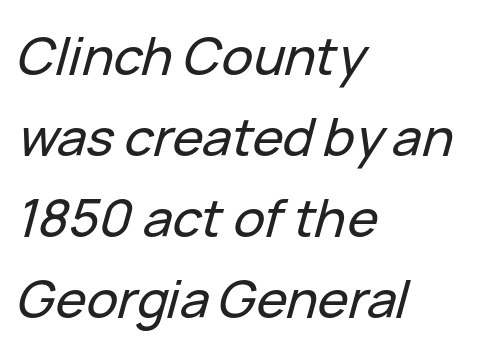
{"italic": "yes", "lean": "right", "slant_degrees": 15, "width": "normal", "stroke_contrast": "low", "x_height": "medium", "monospaced": "no", "underline": "no", "align": "left", "line_spacing": "normal", "line_spacing_ratio": 1.56, "letter_spacing": "normal", "letter_spacing_em": 0.0, "glyph_px": 52}
